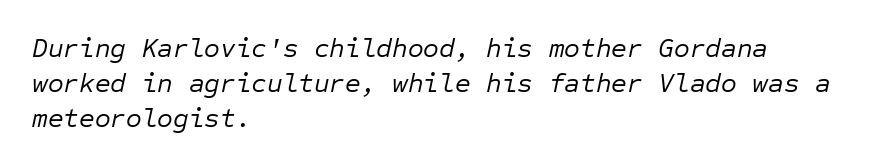
The image shows 27 px text type, italic (leaning right); set left-aligned, normal line spacing (1.3x), normal letter spacing, not underlined.
